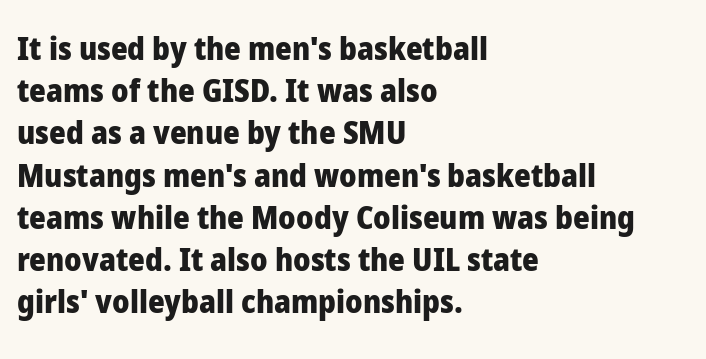
The image shows 32 px heavy sans-serif type, upright; set left-aligned, normal line spacing (1.32x), normal letter spacing, not underlined; low stroke contrast and a medium x-height.
